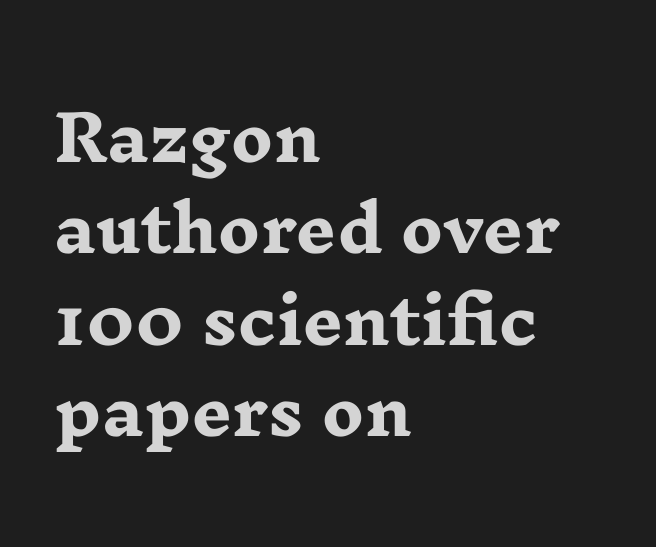
{"serif": "yes", "italic": "no", "bold": "yes", "weight": "heavy", "width": "wide", "stroke_contrast": "low", "x_height": "medium", "monospaced": "no", "underline": "no", "align": "left", "line_spacing": "normal", "line_spacing_ratio": 1.45, "letter_spacing": "normal", "letter_spacing_em": 0.0, "glyph_px": 63}
